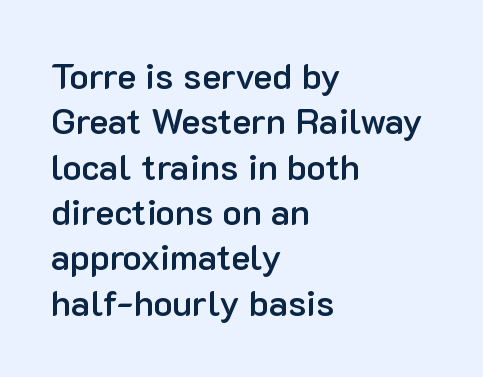
The image shows 36 px semibold sans-serif type, upright; set left-aligned, normal line spacing (1.26x), normal letter spacing, not underlined; low stroke contrast and a medium x-height.
